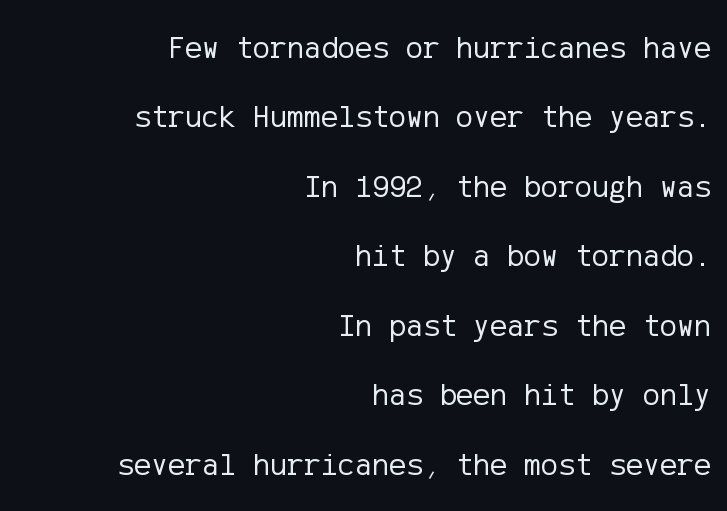
{"serif": "no", "italic": "no", "bold": "no", "weight": "regular", "width": "normal", "stroke_contrast": "low", "x_height": "medium", "underline": "no", "align": "right", "line_spacing": "loose", "line_spacing_ratio": 2.17, "letter_spacing": "normal", "letter_spacing_em": 0.0, "glyph_px": 32}
